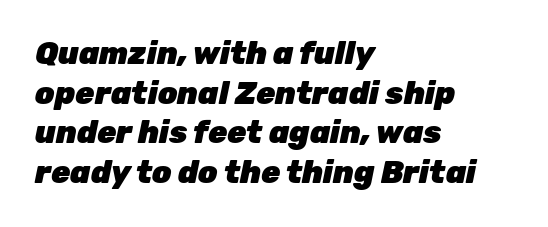
Q: Is the text bold? A: Yes.
Q: Is the text italic (slanted)? A: Yes, it leans right by about 12 degrees.
Q: Is the text underlined? A: No.
Q: How is the paragraph aligned? A: Left-aligned.
Q: Is the spacing between letters normal or unusually wide? A: Normal.
Q: Is the spacing between lines tight, normal or loose? A: Normal.
Q: Width (condensed, normal, or wide)? A: Normal.
Q: Stroke contrast? A: Low.
Q: x-height? A: Medium.
Q: Monospaced? A: No.
